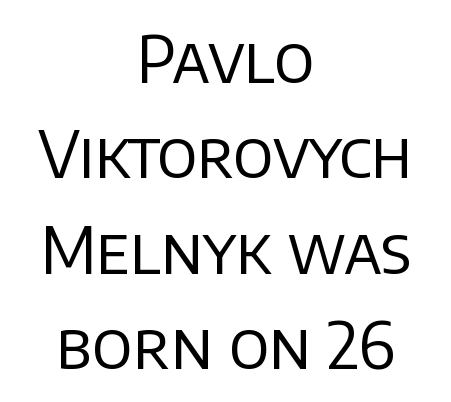
Q: Is the text bold? A: No.
Q: Is the text italic (slanted)? A: No, it is upright.
Q: Is the typeface a serif or a sans-serif typeface? A: Sans-serif.
Q: Is the text underlined? A: No.
Q: How is the paragraph aligned? A: Centered.
Q: Is the spacing between letters normal or unusually wide? A: Normal.
Q: Is the spacing between lines tight, normal or loose? A: Normal.
Q: Width (condensed, normal, or wide)? A: Normal.
Q: Stroke contrast? A: Low.
Q: x-height? A: Large.
Q: Monospaced? A: No.
